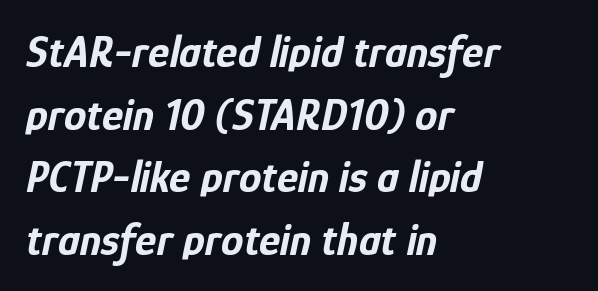
Q: Is the text bold? A: Yes.
Q: Is the text italic (slanted)? A: Yes, it leans right by about 12 degrees.
Q: Is the text underlined? A: No.
Q: How is the paragraph aligned? A: Left-aligned.
Q: Is the spacing between letters normal or unusually wide? A: Normal.
Q: Is the spacing between lines tight, normal or loose? A: Normal.
Q: Width (condensed, normal, or wide)? A: Condensed.
Q: Stroke contrast? A: Low.
Q: x-height? A: Medium.
Q: Monospaced? A: No.
